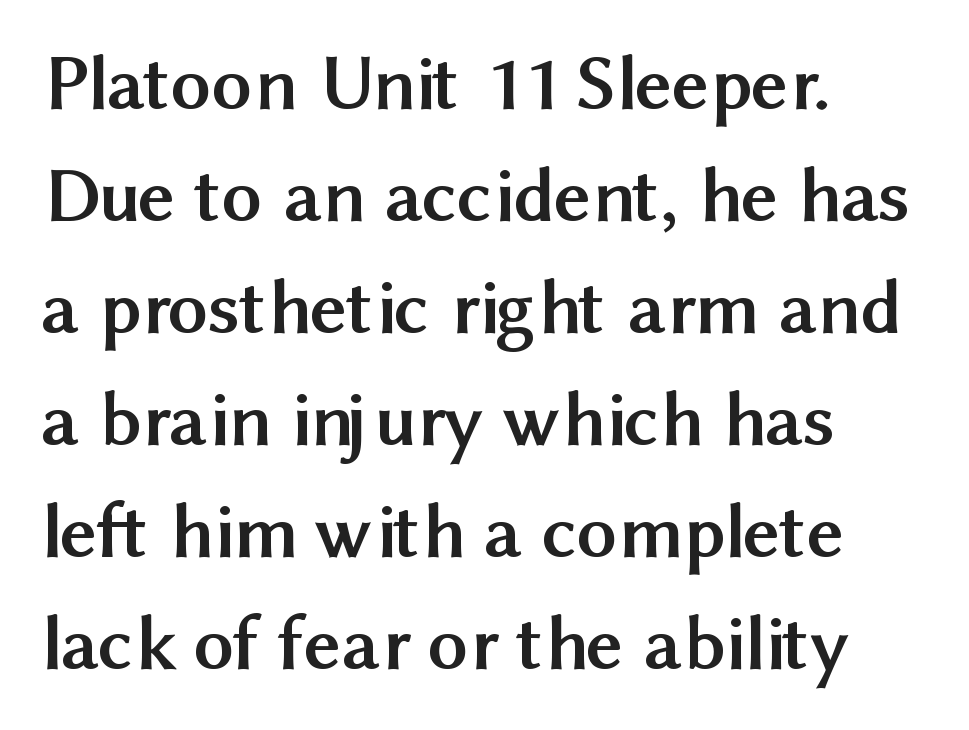
Q: Is the text bold? A: Yes.
Q: Is the text italic (slanted)? A: No, it is upright.
Q: Is the typeface a serif or a sans-serif typeface? A: Sans-serif.
Q: Is the text underlined? A: No.
Q: How is the paragraph aligned? A: Left-aligned.
Q: Is the spacing between letters normal or unusually wide? A: Normal.
Q: Is the spacing between lines tight, normal or loose? A: Normal.
Q: Width (condensed, normal, or wide)? A: Normal.
Q: Stroke contrast? A: Medium.
Q: x-height? A: Medium.
Q: Monospaced? A: No.
